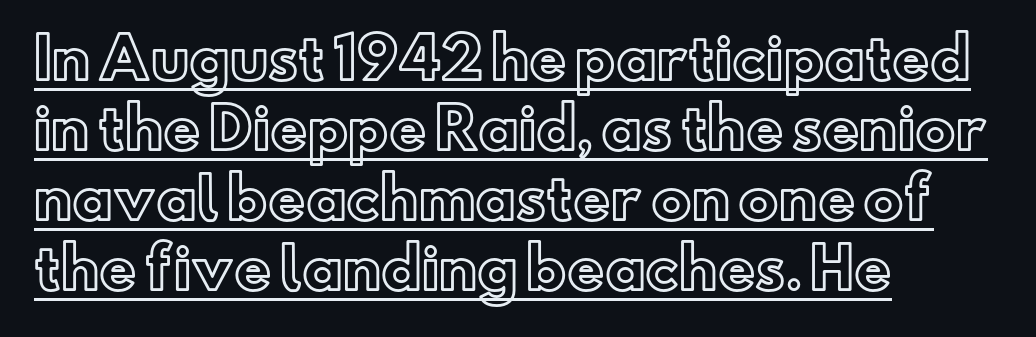
{"italic": "no", "width": "normal", "x_height": "small", "monospaced": "no", "underline": "yes", "align": "left", "line_spacing_ratio": 1.23, "letter_spacing": "normal", "letter_spacing_em": 0.0, "glyph_px": 57}
